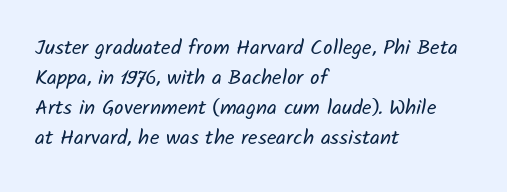
The image shows 21 px text type; set left-aligned, normal line spacing (1.43x), normal letter spacing, not underlined.
